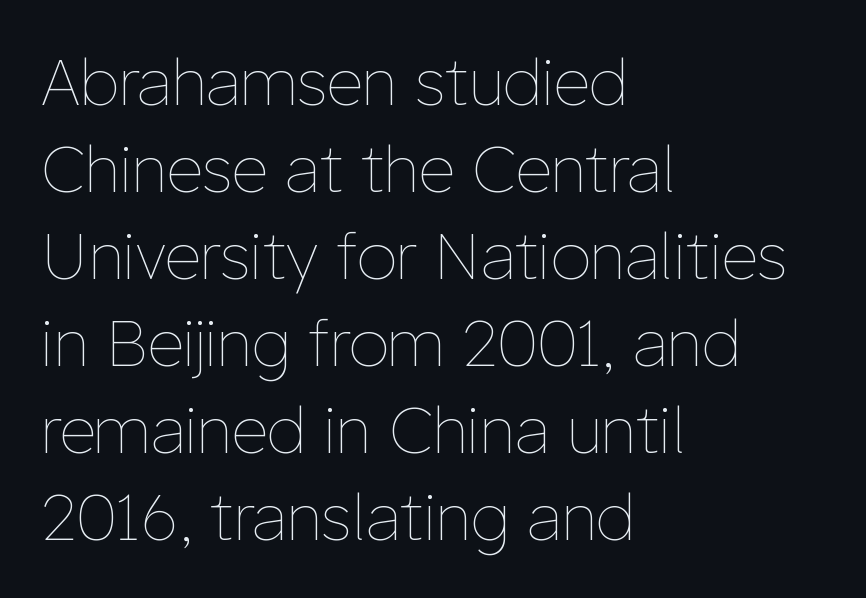
{"italic": "no", "bold": "no", "weight": "thin", "width": "normal", "stroke_contrast": "low", "x_height": "medium", "monospaced": "no", "underline": "no", "align": "left", "line_spacing": "normal", "line_spacing_ratio": 1.36, "letter_spacing": "normal", "letter_spacing_em": 0.0, "glyph_px": 64}
